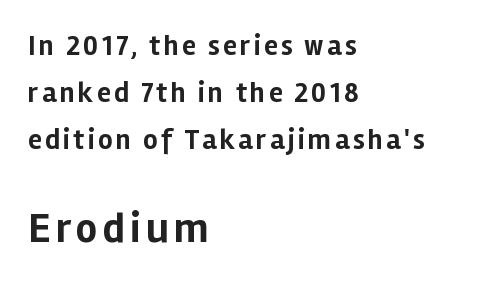
Heft: maximum for text — a bold. Any mark beneath the type? The region is blank. You can tell from the bare stems that sans-serif type was used. Teacher's note: observe the even left margin — that is flush-left alignment. Here the designer chose a conventional face with non-uniform glyph widths. Evenly set lines give the paragraph a standard silhouette.
